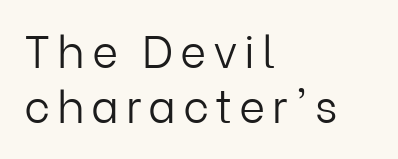
Here the designer chose a conventional face with non-uniform glyph widths. Quick note: underline off. The typesetting does not lean heavy: it is not bold. Each line starts at the same left margin while the right side varies. Posture: upright roman. The type family on display is of the sans-serif kind.
